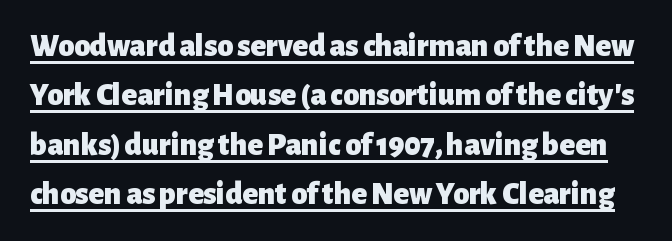
Q: Is the text bold? A: Yes.
Q: Is the text italic (slanted)? A: No, it is upright.
Q: Is the typeface a serif or a sans-serif typeface? A: Sans-serif.
Q: Is the text underlined? A: Yes.
Q: Is the spacing between letters normal or unusually wide? A: Normal.
Q: Is the spacing between lines tight, normal or loose? A: Normal.
Q: Width (condensed, normal, or wide)? A: Normal.
Q: Stroke contrast? A: Low.
Q: x-height? A: Medium.
Q: Monospaced? A: No.
